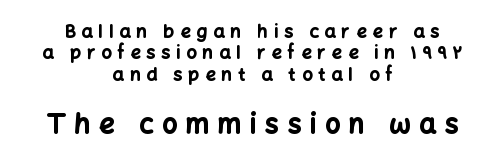
{"italic": "no", "bold": "yes", "underline": "no", "align": "center", "line_spacing_ratio": 1.19, "letter_spacing": "wide", "letter_spacing_em": 0.33, "larger_block": "second", "size_ratio": 1.5, "glyph_px": 27}
